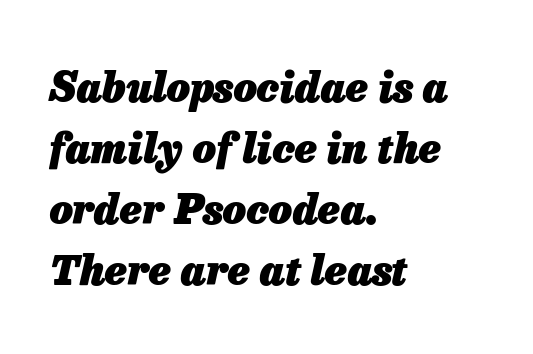
The image shows 41 px heavy type, italic (leaning right); set left-aligned, normal line spacing (1.49x), normal letter spacing, not underlined; low stroke contrast and a medium x-height.
